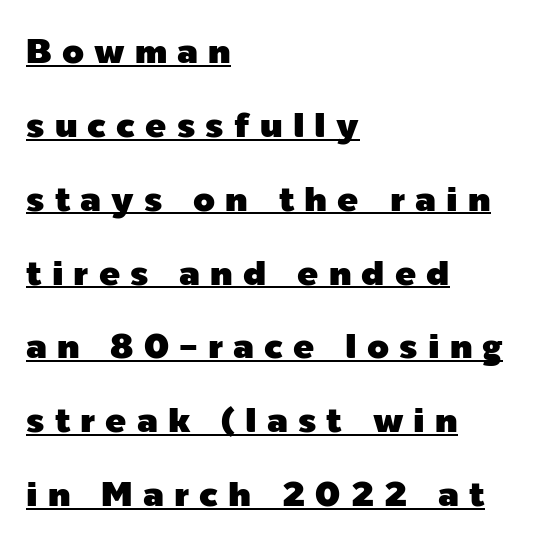
{"serif": "no", "italic": "no", "width": "normal", "x_height": "medium", "monospaced": "no", "underline": "yes", "align": "left", "line_spacing": "loose", "line_spacing_ratio": 2.11, "letter_spacing": "wide", "letter_spacing_em": 0.29, "glyph_px": 35}
